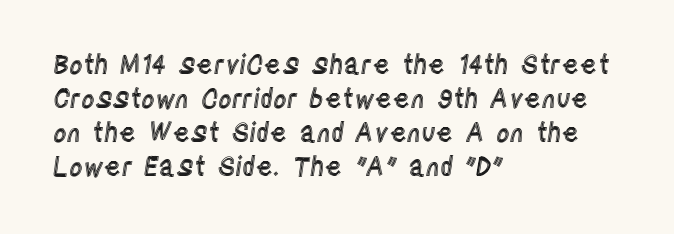
The passage is arranged the way most books set body copy — flush left. The rows are spaced the way most documents space them. The letterforms sit shoulder to shoulder at normal distance. Honestly, there is no underline to notice here at all.
